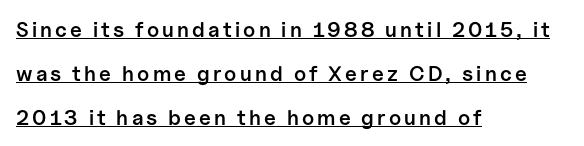
This sample is left-justified, so line endings fall wherever the words run out. Summary of vertical rhythm: relaxed, with wide interline spacing. Caption: lettering with a line underneath. The strokes are fattened partway — semibold, not bold. Vertical strokes here are truly vertical.
